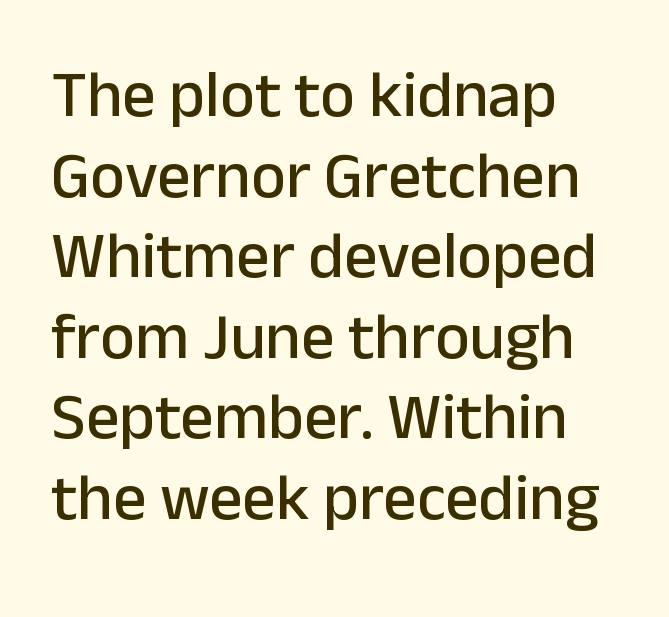
{"serif": "no", "italic": "no", "width": "normal", "stroke_contrast": "low", "x_height": "medium", "monospaced": "no", "underline": "no", "align": "left", "line_spacing_ratio": 1.22, "letter_spacing": "normal", "letter_spacing_em": 0.0, "glyph_px": 66}
